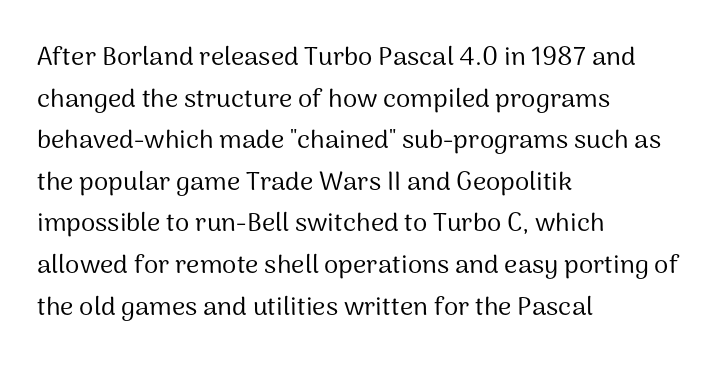
{"italic": "no", "bold": "no", "underline": "no", "align": "left", "line_spacing": "normal", "line_spacing_ratio": 1.6, "letter_spacing": "normal", "letter_spacing_em": 0.0, "glyph_px": 26}
